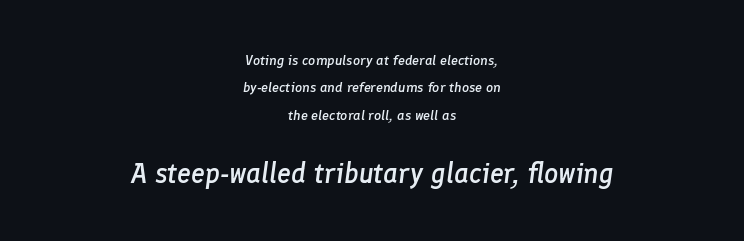
The line texture is even and compact thanks to regular tracking. Honestly, there is no underline to notice here at all. Leading is clearly above the norm, producing a sparse column. The lower block of text is set noticeably larger than the block above it.
